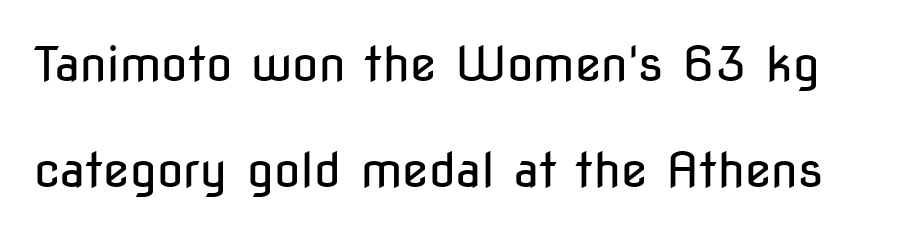
{"serif": "no", "italic": "no", "bold": "no", "weight": "regular", "width": "condensed", "stroke_contrast": "low", "x_height": "medium", "monospaced": "no", "underline": "no", "line_spacing": "loose", "line_spacing_ratio": 2.21, "letter_spacing": "normal", "letter_spacing_em": 0.0, "glyph_px": 48}
